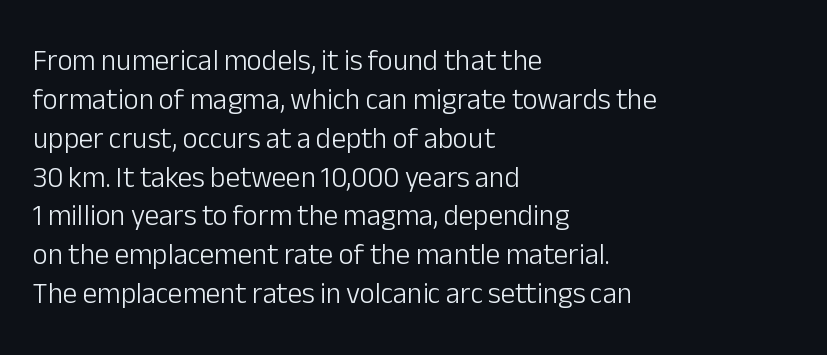
In terms of letterform style, serifs are entirely absent. Is the type heavy? It reads as light-to-regular instead. Italic: no, the glyphs are upright roman. How are the letters spaced? Ordinarily, with no added tracking. The designer left line spacing at the default. The foot of each line stays bare and open.
